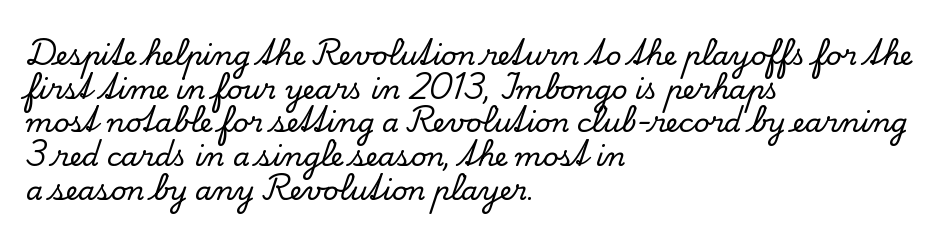
Does extra space separate the letters? No, they use regular spacing. One-word summary of the alignment: left. How would I describe the line gaps? Plain and ordinary.
